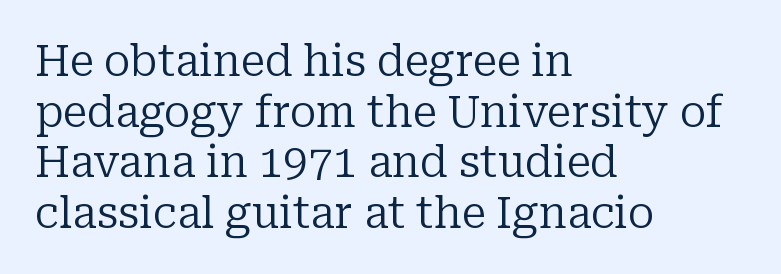
Q: Is the text bold? A: No.
Q: Is the text italic (slanted)? A: No, it is upright.
Q: Is the typeface a serif or a sans-serif typeface? A: Serif.
Q: Is the text underlined? A: No.
Q: How is the paragraph aligned? A: Left-aligned.
Q: Is the spacing between letters normal or unusually wide? A: Normal.
Q: Is the spacing between lines tight, normal or loose? A: Tight.
Q: Width (condensed, normal, or wide)? A: Normal.
Q: Stroke contrast? A: Low.
Q: x-height? A: Medium.
Q: Monospaced? A: No.
